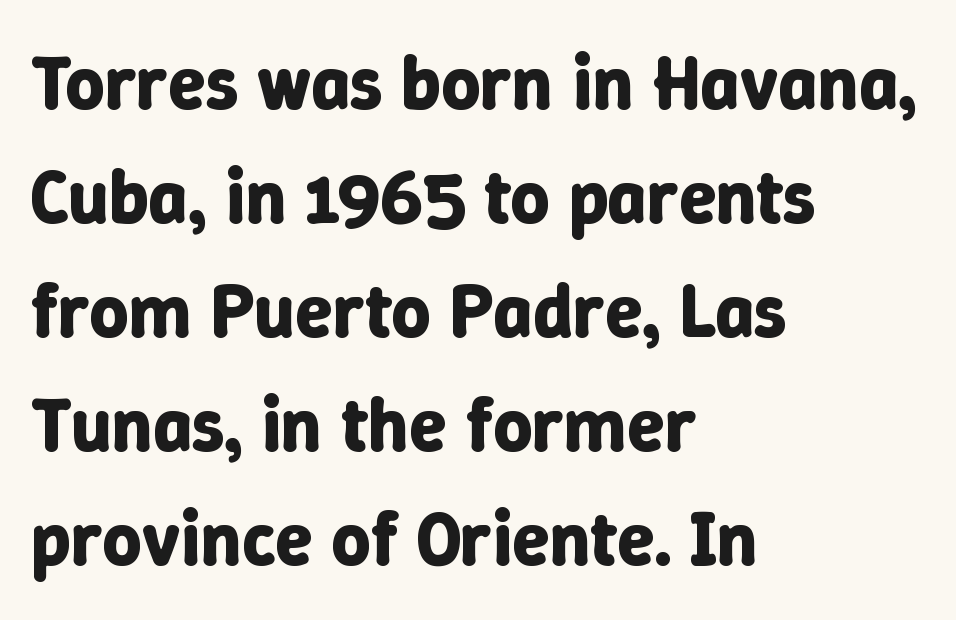
Leading: standard. The gaps between neighbouring characters are ordinary and unremarkable. Each row of text sits above clean, open space. Weight check: bold — yes, fully. The letters stand upright; this is a roman face.
